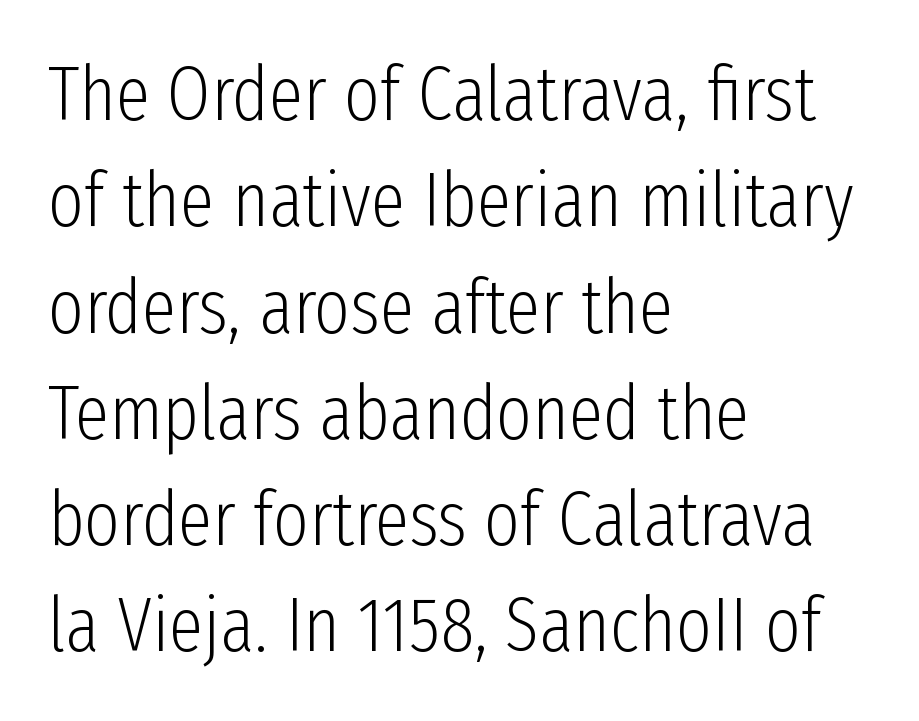
The image shows 77 px light, condensed sans-serif type, upright; set left-aligned, normal line spacing (1.38x), normal letter spacing, not underlined; low stroke contrast and a medium x-height.
